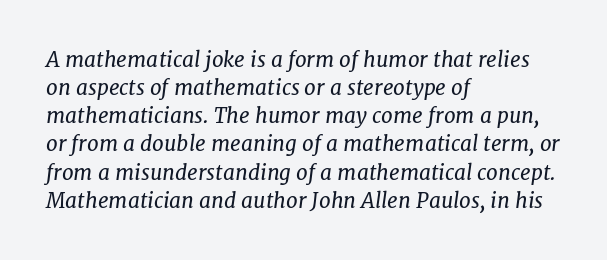
Q: Is the text bold? A: No.
Q: Is the text italic (slanted)? A: Yes, it leans right by about 7 degrees.
Q: Is the text underlined? A: No.
Q: How is the paragraph aligned? A: Left-aligned.
Q: Is the spacing between letters normal or unusually wide? A: Normal.
Q: Is the spacing between lines tight, normal or loose? A: Normal.
